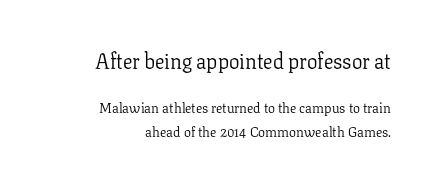
Notice how the passage keeps a crisp vertical edge on the right only. Two sizes are in play, and the larger belongs to the first block. The rendering keeps characters at their native spacing. Honestly, there is no underline to notice here at all. The typesetting does not lean heavy: it is not bold.
